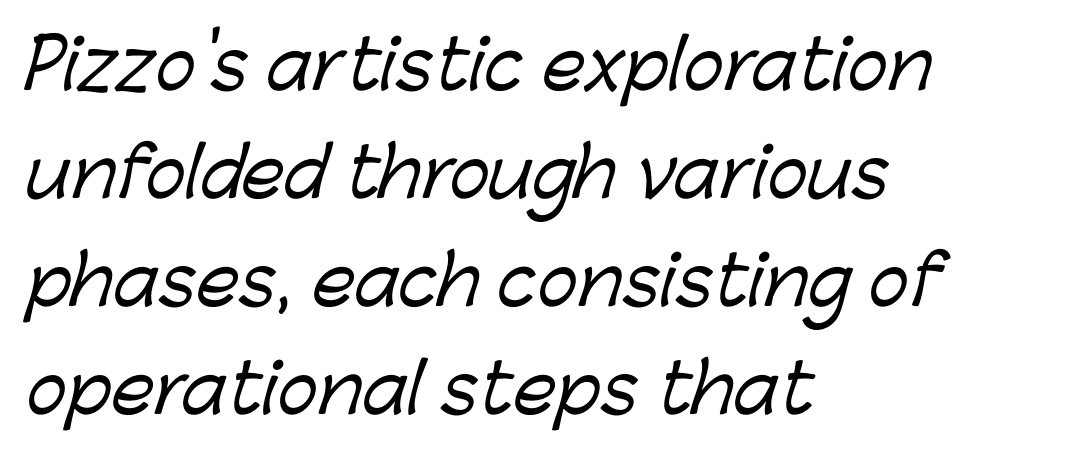
The image shows 68 px sans-serif type; set left-aligned, normal line spacing (1.59x), normal letter spacing, not underlined; low stroke contrast and a medium x-height.
